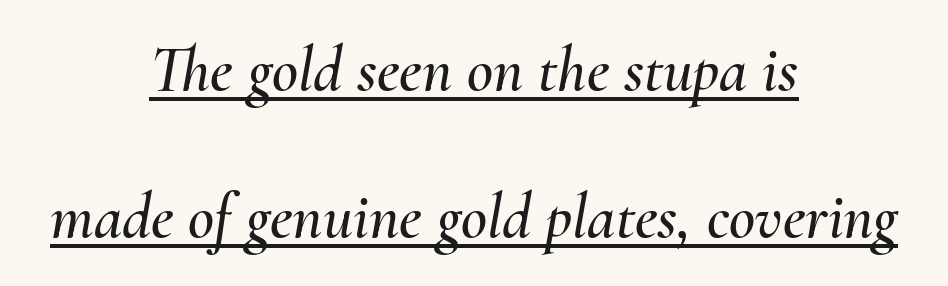
The image shows 64 px text type, italic (leaning right); set centered, loose line spacing (2.29x), normal letter spacing, underlined; medium stroke contrast and a small x-height.
